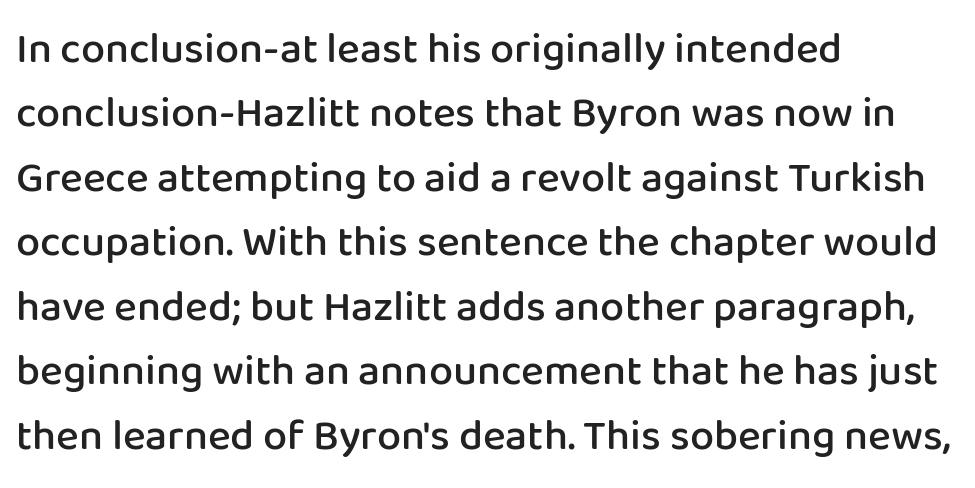
Q: Is the text bold? A: Semi-bold.
Q: Is the text italic (slanted)? A: No, it is upright.
Q: Is the typeface a serif or a sans-serif typeface? A: Sans-serif.
Q: Is the text underlined? A: No.
Q: How is the paragraph aligned? A: Left-aligned.
Q: Is the spacing between letters normal or unusually wide? A: Normal.
Q: Is the spacing between lines tight, normal or loose? A: Normal.
Q: Width (condensed, normal, or wide)? A: Normal.
Q: Stroke contrast? A: Low.
Q: x-height? A: Medium.
Q: Monospaced? A: No.
